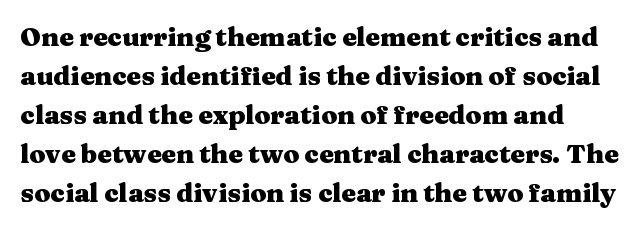
The image shows 26 px bold type, upright; set normal line spacing (1.5x), normal letter spacing, not underlined.
